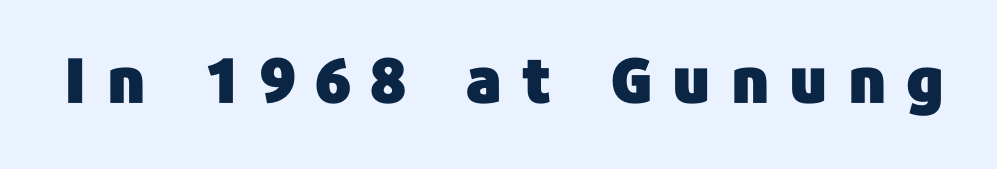
Looks like regular typesetting: each glyph gets only the width it needs. Style check: upright. A typesetter would label this face a sans. Nobody drew a line under any word here.
